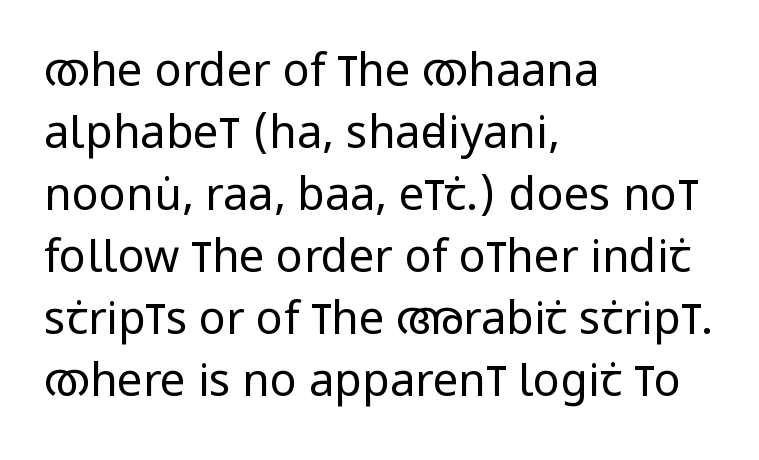
Q: Is the text bold? A: No.
Q: Is the text italic (slanted)? A: No, it is upright.
Q: Is the typeface a serif or a sans-serif typeface? A: Sans-serif.
Q: Is the text underlined? A: No.
Q: How is the paragraph aligned? A: Left-aligned.
Q: Is the spacing between letters normal or unusually wide? A: Normal.
Q: Is the spacing between lines tight, normal or loose? A: Normal.
Q: Width (condensed, normal, or wide)? A: Condensed.
Q: Stroke contrast? A: Low.
Q: x-height? A: Large.
Q: Monospaced? A: No.
